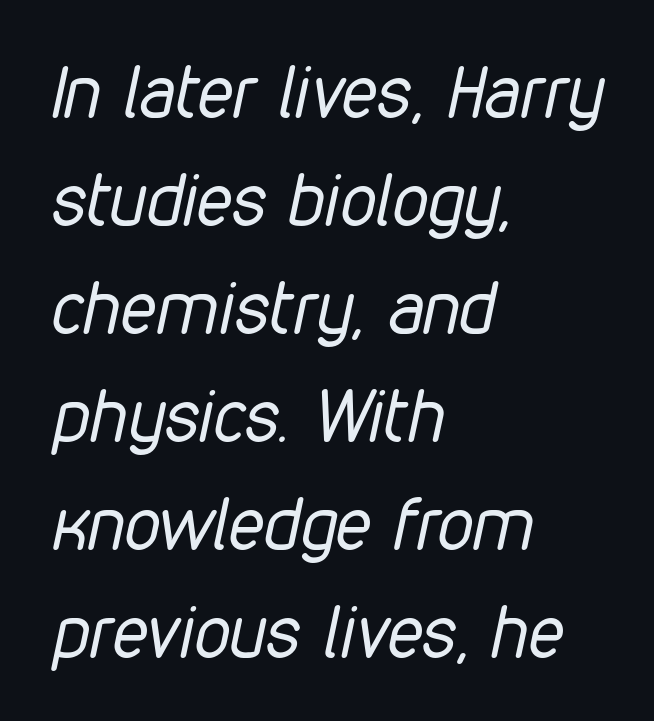
{"italic": "yes", "lean": "right", "slant_degrees": 12, "bold": "no", "weight": "regular", "width": "condensed", "stroke_contrast": "low", "x_height": "medium", "monospaced": "no", "underline": "no", "align": "left", "line_spacing": "normal", "line_spacing_ratio": 1.5, "letter_spacing": "normal", "letter_spacing_em": 0.0, "glyph_px": 72}
